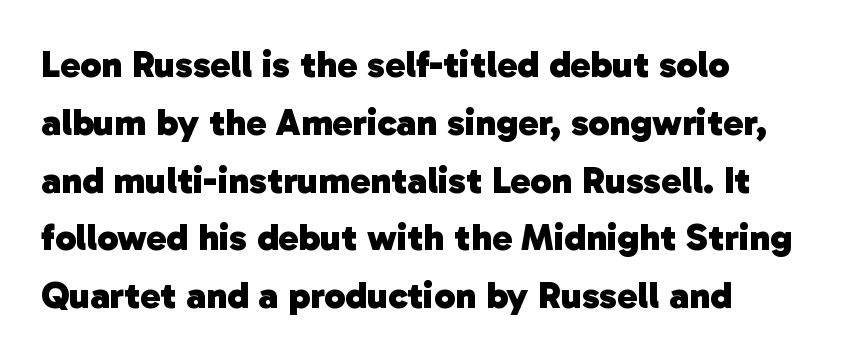
{"serif": "no", "bold": "yes", "weight": "heavy", "width": "normal", "stroke_contrast": "low", "x_height": "medium", "monospaced": "no", "underline": "no", "align": "left", "line_spacing": "normal", "line_spacing_ratio": 1.52, "letter_spacing": "normal", "letter_spacing_em": 0.0, "glyph_px": 38}
